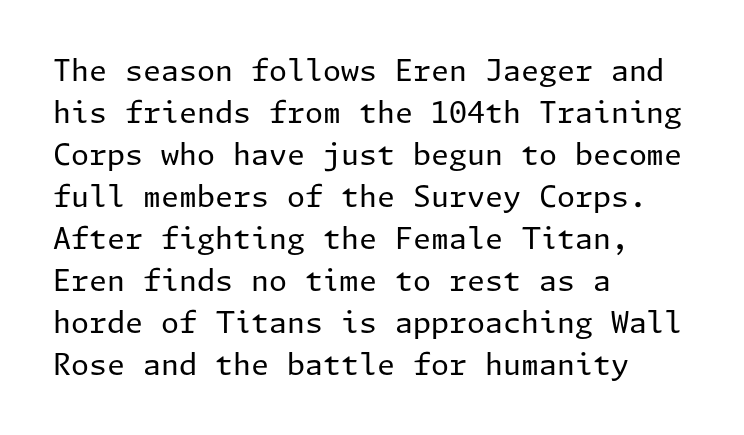
Q: Is the text bold? A: No.
Q: Is the text italic (slanted)? A: No, it is upright.
Q: Is the typeface a serif or a sans-serif typeface? A: Sans-serif.
Q: Is the text underlined? A: No.
Q: How is the paragraph aligned? A: Left-aligned.
Q: Is the spacing between letters normal or unusually wide? A: Normal.
Q: Is the spacing between lines tight, normal or loose? A: Normal.
Q: Width (condensed, normal, or wide)? A: Normal.
Q: Stroke contrast? A: Low.
Q: x-height? A: Medium.
